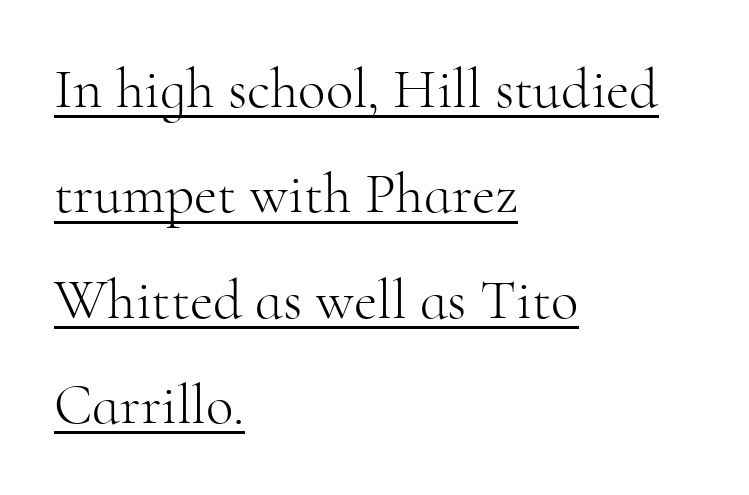
Beneath each row of characters lies a ruled line. Does the copy run flush right? No — it runs flush left. I'd call this a serif setting — the letters wear small feet. You could not count columns in this text — the font is proportionally spaced.
